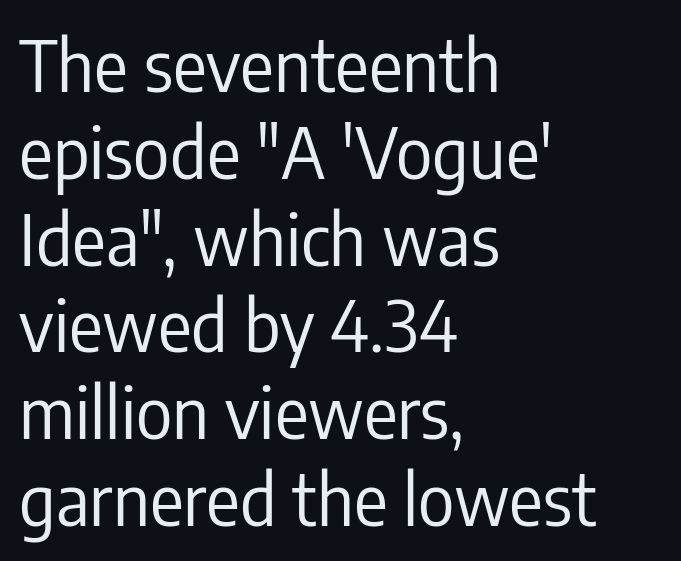
A typesetter would mark this as roman, not italic. Alignment: flush left. A typesetter would call this proportional, since set widths differ per character. Quick note: underline off. Each word holds together tightly as a unit, with standard inter-letter gaps. A quiet, ordinary-to-light weight characterises the typeface.
